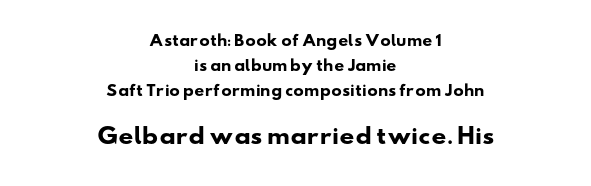
The block sitting lower on the canvas is the one with enlarged characters. Short note: letters normally spaced. Decoration check: the copy has no underline. Which margin do the lines hug? Neither — every line sits in the middle. Does the weight exceed regular? Yes, all the way to bold.
